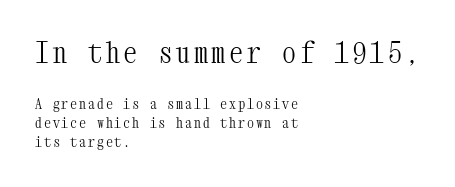
Q: Is the text bold? A: No.
Q: Is the text italic (slanted)? A: No, it is upright.
Q: Is the typeface a serif or a sans-serif typeface? A: Serif.
Q: Is the text underlined? A: No.
Q: How is the paragraph aligned? A: Left-aligned.
Q: Is the spacing between lines tight, normal or loose? A: Normal.
Q: Which block of text is set in a larger size, the first (top) or the second (bottom)? A: The first (top) one.
Q: Width (condensed, normal, or wide)? A: Condensed.
Q: Stroke contrast? A: Medium.
Q: x-height? A: Medium.
Q: Monospaced? A: Yes.
